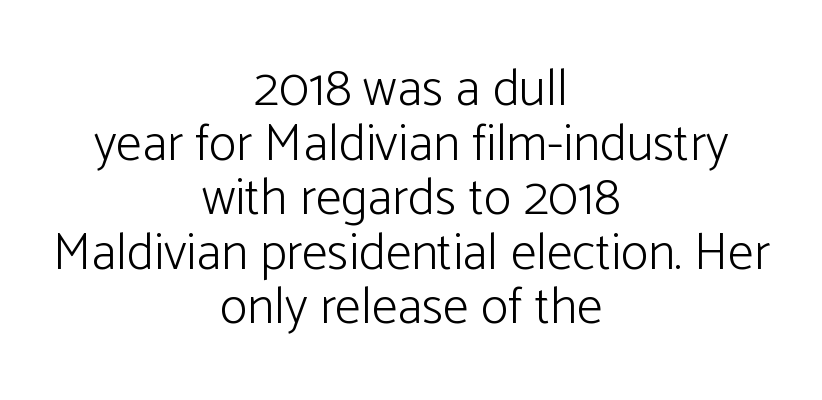
Q: Is the text bold? A: No.
Q: Is the text italic (slanted)? A: No, it is upright.
Q: Is the typeface a serif or a sans-serif typeface? A: Sans-serif.
Q: Is the text underlined? A: No.
Q: How is the paragraph aligned? A: Centered.
Q: Is the spacing between letters normal or unusually wide? A: Normal.
Q: Is the spacing between lines tight, normal or loose? A: Tight.
Q: Width (condensed, normal, or wide)? A: Normal.
Q: Stroke contrast? A: Low.
Q: x-height? A: Medium.
Q: Monospaced? A: No.
